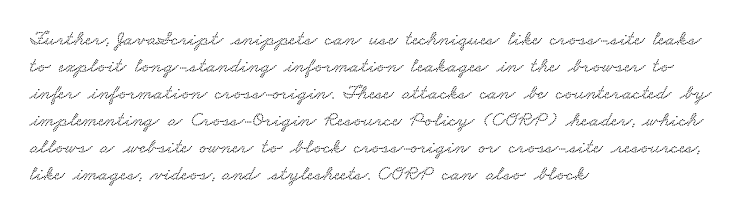
{"underline": "no", "align": "left", "line_spacing": "normal", "line_spacing_ratio": 1.29, "letter_spacing": "normal", "letter_spacing_em": 0.0, "glyph_px": 21}
